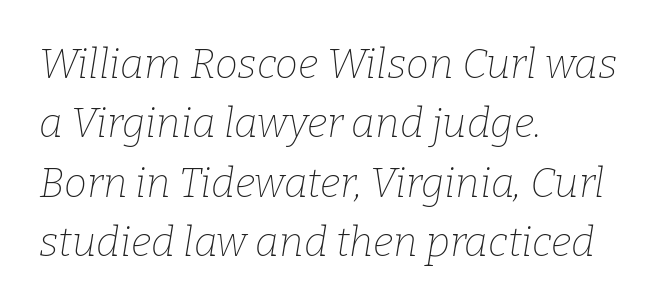
{"serif": "yes", "italic": "yes", "lean": "right", "slant_degrees": 9, "bold": "no", "weight": "thin", "width": "normal", "stroke_contrast": "low", "x_height": "medium", "monospaced": "no", "underline": "no", "align": "left", "line_spacing": "normal", "line_spacing_ratio": 1.45, "letter_spacing": "normal", "letter_spacing_em": 0.0, "glyph_px": 41}
